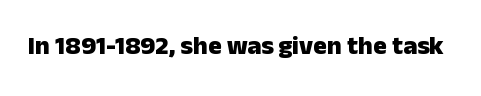
Q: Is the text bold? A: Yes.
Q: Is the text italic (slanted)? A: No, it is upright.
Q: Is the text underlined? A: No.
Q: Is the spacing between letters normal or unusually wide? A: Normal.
